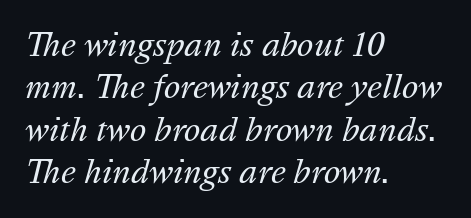
{"italic": "yes", "lean": "right", "slant_degrees": 16, "bold": "no", "weight": "regular", "width": "normal", "stroke_contrast": "medium", "x_height": "medium", "monospaced": "no", "underline": "no", "align": "left", "line_spacing": "normal", "line_spacing_ratio": 1.37, "letter_spacing": "normal", "letter_spacing_em": 0.0, "glyph_px": 31}
